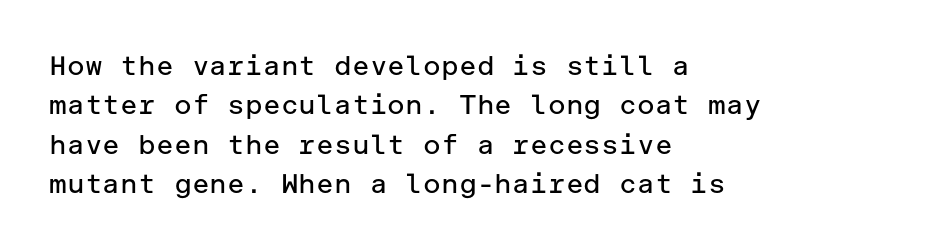
Quick note: not italic, upright. Is the stroke heavy? The answer is a plain regular-or-lighter. The setting favours the left margin, as ordinary paragraphs usually do. Has an underline been added? It has not. Tracking here is standard; glyphs follow each other at the usual distance. Line spacing here is normal.
